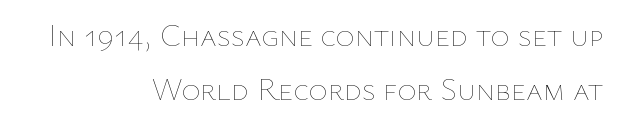
A student would call this right alignment; a typographer would say flush right, rag left. This block has exactly the height ordinary leading produces. Underline: absent. Do the characters align in a grid? No, the font is proportional.
